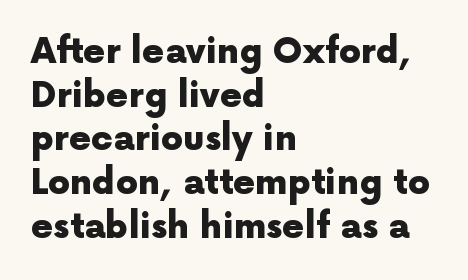
The image shows 35 px heavy sans-serif type, upright; set left-aligned, normal line spacing (1.25x), normal letter spacing, not underlined; a medium x-height.
